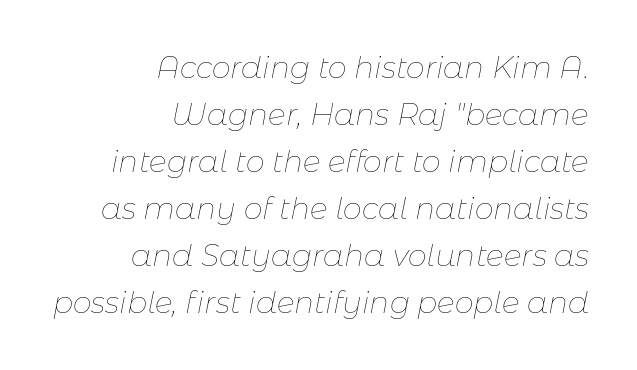
{"italic": "yes", "lean": "right", "slant_degrees": 11, "bold": "no", "weight": "thin", "width": "normal", "stroke_contrast": "low", "x_height": "medium", "monospaced": "no", "underline": "no", "align": "right", "line_spacing": "normal", "line_spacing_ratio": 1.57, "letter_spacing": "normal", "letter_spacing_em": 0.0, "glyph_px": 30}
